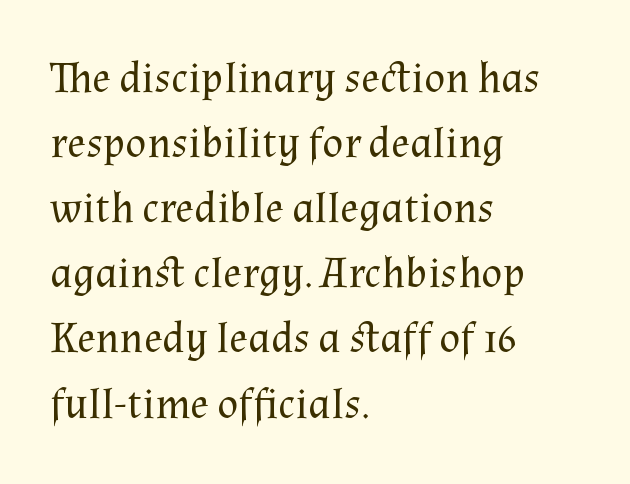
{"italic": "no", "bold": "no", "weight": "regular", "width": "normal", "stroke_contrast": "medium", "x_height": "medium", "monospaced": "no", "underline": "no", "align": "left", "line_spacing": "normal", "line_spacing_ratio": 1.48, "letter_spacing": "normal", "letter_spacing_em": 0.0, "glyph_px": 44}
